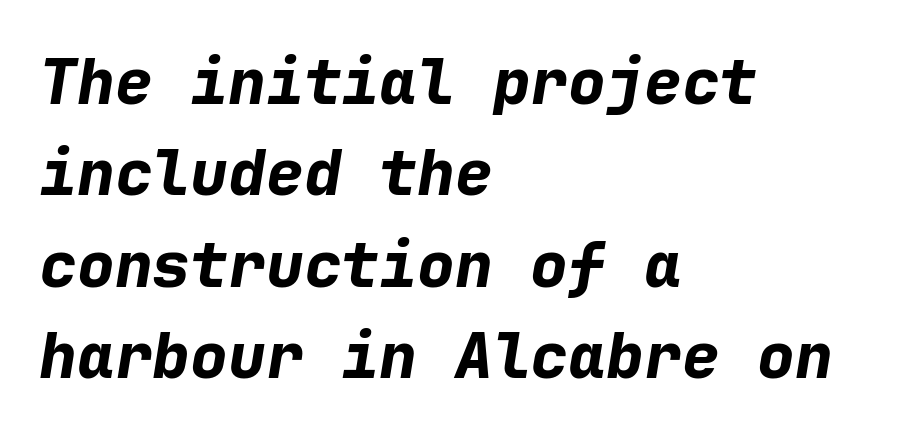
{"italic": "yes", "lean": "right", "slant_degrees": 9, "bold": "yes", "weight": "bold", "width": "normal", "stroke_contrast": "low", "x_height": "medium", "monospaced": "yes", "underline": "no", "align": "left", "line_spacing": "normal", "line_spacing_ratio": 1.45, "letter_spacing": "normal", "letter_spacing_em": 0.0, "glyph_px": 63}
